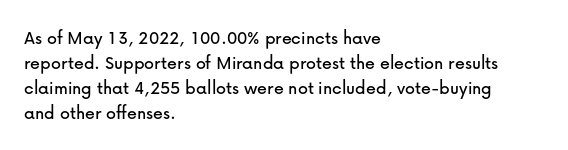
{"italic": "no", "underline": "no", "align": "left", "line_spacing": "normal", "line_spacing_ratio": 1.25, "letter_spacing": "normal", "letter_spacing_em": 0.0, "glyph_px": 20}
